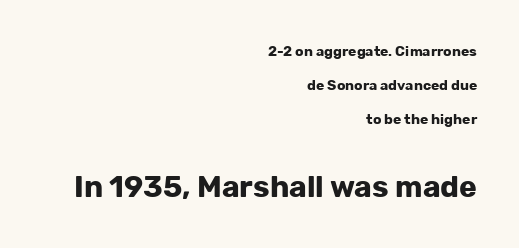
The image shows 30 px bold sans-serif type, upright; set right-aligned, loose line spacing (2.43x), normal letter spacing, not underlined; the second (bottom) block is 2.14x larger; low stroke contrast and a medium x-height.
